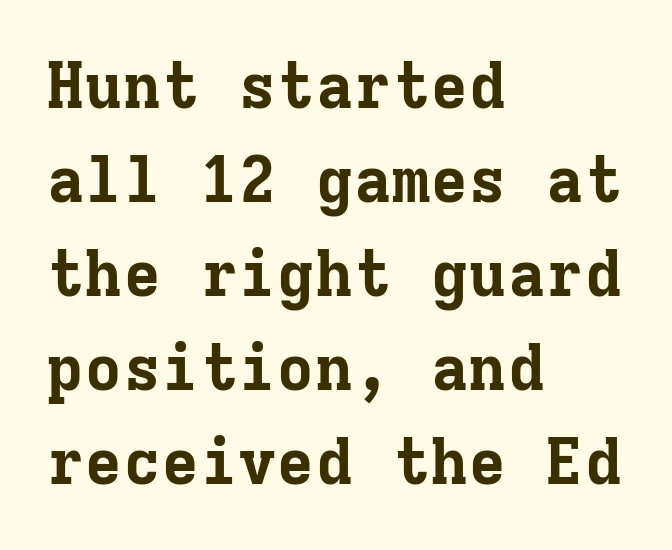
The line texture is even and compact thanks to regular tracking. Interline gaps are of average width in this sample. A typesetter would call this monospace, since all characters share one set width. The text block is weighted toward the left margin, trailing off unevenly rightward. Pretty heavy lettering here — definitely bold.
